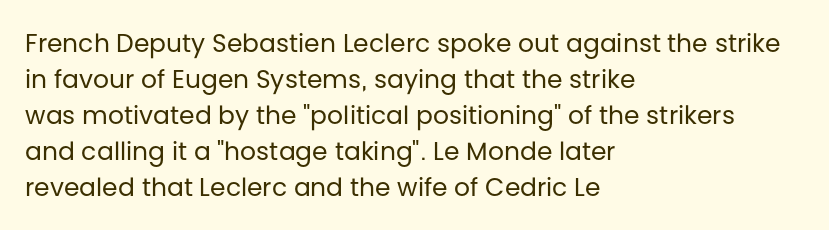
The image shows 25 px text type, upright; set left-aligned, normal line spacing (1.44x), normal letter spacing, not underlined.
